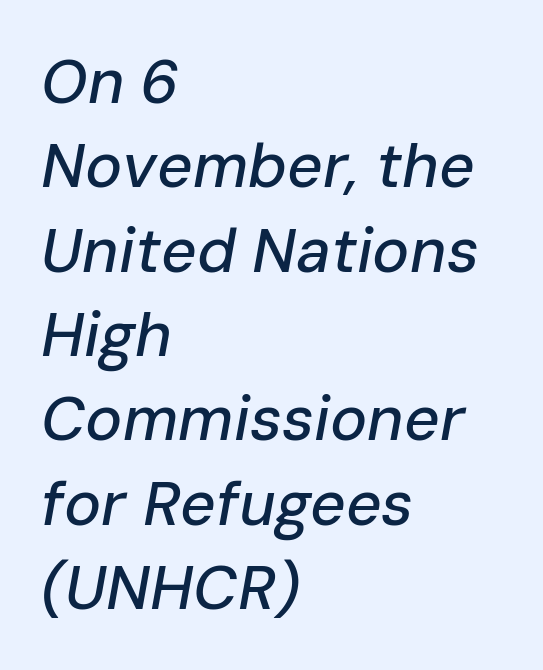
The font's italic variant was chosen for this text. This rendering features lettering with no underline. The designer left line spacing at the default. The lines in this sample share a left origin and differ only in where they stop.
